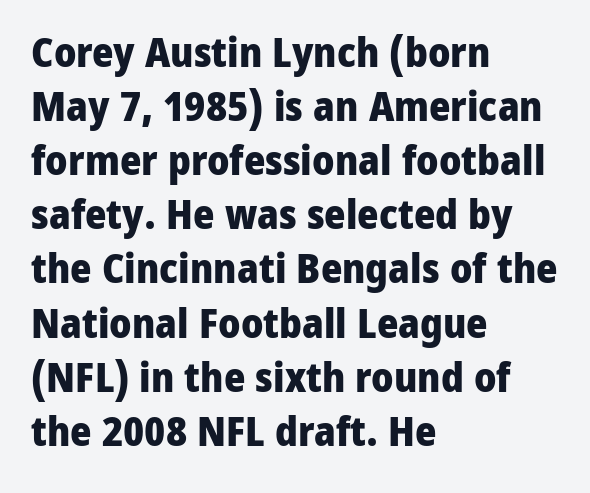
{"serif": "no", "italic": "no", "bold": "yes", "weight": "heavy", "width": "normal", "stroke_contrast": "low", "x_height": "medium", "monospaced": "no", "underline": "no", "align": "left", "line_spacing": "normal", "line_spacing_ratio": 1.32, "letter_spacing": "normal", "letter_spacing_em": 0.0, "glyph_px": 41}
